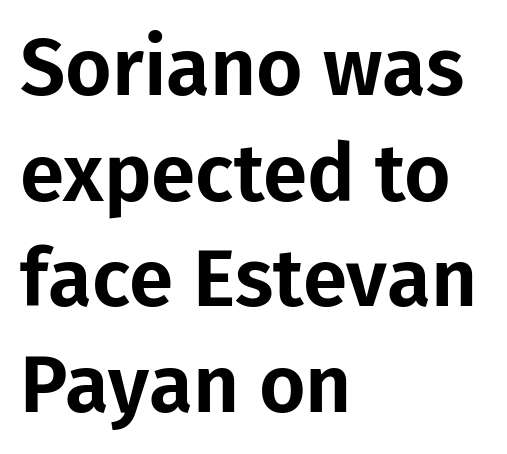
Q: Is the text italic (slanted)? A: No, it is upright.
Q: Is the typeface a serif or a sans-serif typeface? A: Sans-serif.
Q: Is the text underlined? A: No.
Q: How is the paragraph aligned? A: Left-aligned.
Q: Is the spacing between letters normal or unusually wide? A: Normal.
Q: Is the spacing between lines tight, normal or loose? A: Normal.
Q: Width (condensed, normal, or wide)? A: Normal.
Q: Stroke contrast? A: Low.
Q: x-height? A: Medium.
Q: Monospaced? A: No.
